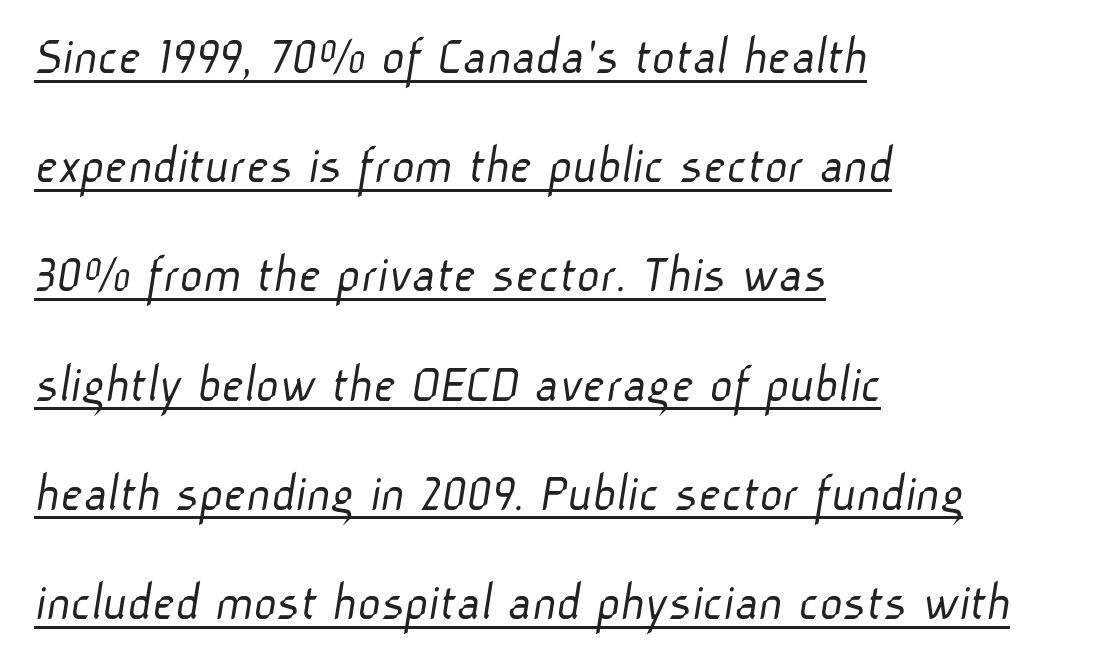
The passage shown has conventional tracking throughout. A typographer would call this underscored text. Character widths vary here, with narrow letters taking less room than wide ones. Heft: none added — not bold. The designer dialed line spacing up above the default.
